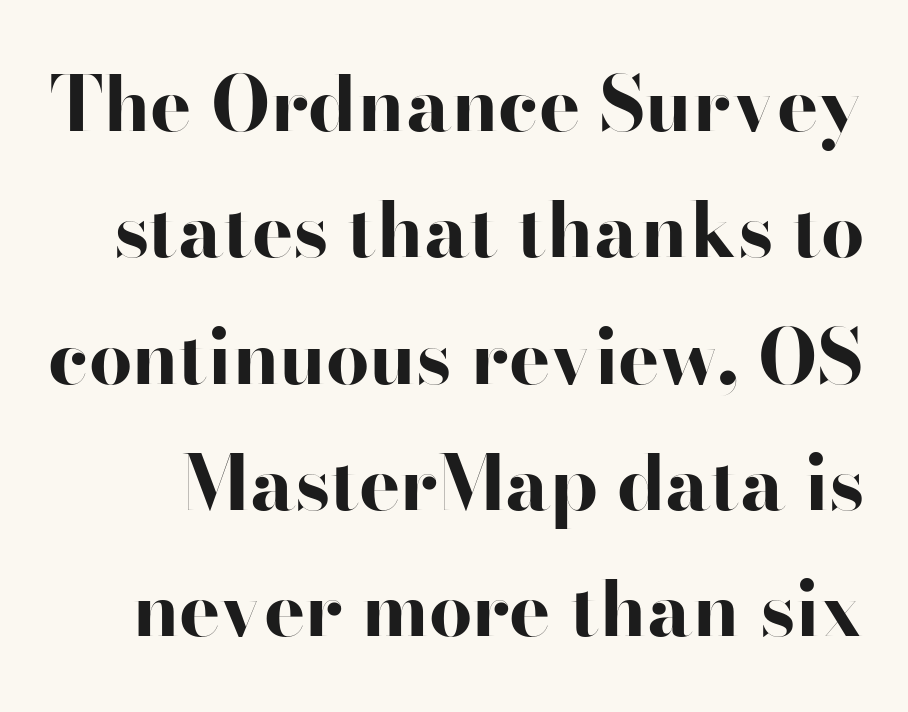
The image shows 77 px bold, wide sans-serif type, upright; set normal line spacing (1.64x), normal letter spacing, not underlined; high stroke contrast and a small x-height.
